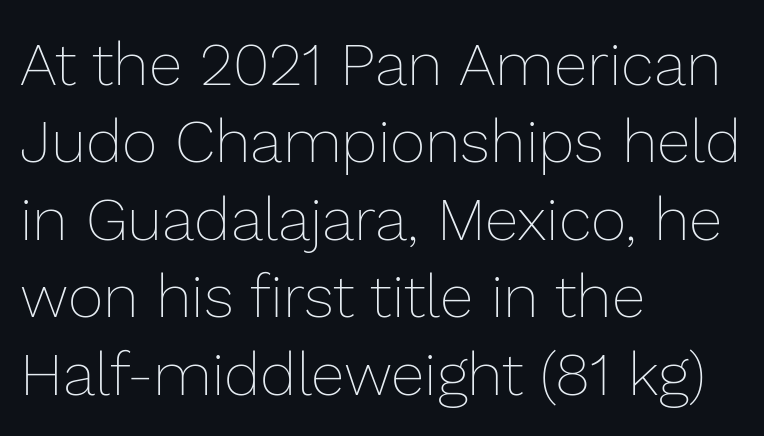
The image shows 61 px thin type, upright; set left-aligned, normal line spacing (1.27x), normal letter spacing, not underlined; low stroke contrast and a medium x-height.
